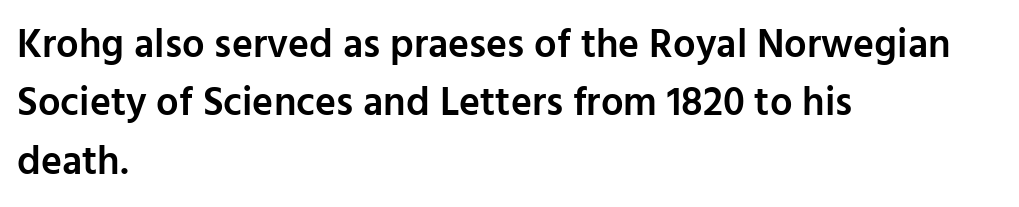
Q: Is the text bold? A: Semi-bold.
Q: Is the text italic (slanted)? A: No, it is upright.
Q: Is the typeface a serif or a sans-serif typeface? A: Sans-serif.
Q: Is the text underlined? A: No.
Q: How is the paragraph aligned? A: Left-aligned.
Q: Is the spacing between letters normal or unusually wide? A: Normal.
Q: Is the spacing between lines tight, normal or loose? A: Normal.
Q: Width (condensed, normal, or wide)? A: Normal.
Q: Stroke contrast? A: Low.
Q: x-height? A: Medium.
Q: Monospaced? A: No.
